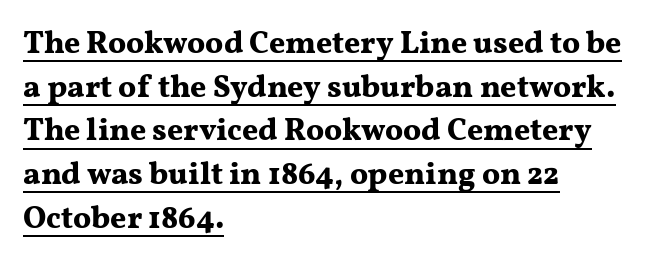
Q: Is the text bold? A: Yes.
Q: Is the text italic (slanted)? A: No, it is upright.
Q: Is the typeface a serif or a sans-serif typeface? A: Serif.
Q: Is the text underlined? A: Yes.
Q: How is the paragraph aligned? A: Left-aligned.
Q: Is the spacing between letters normal or unusually wide? A: Normal.
Q: Is the spacing between lines tight, normal or loose? A: Normal.
Q: Width (condensed, normal, or wide)? A: Wide.
Q: Stroke contrast? A: Medium.
Q: x-height? A: Medium.
Q: Monospaced? A: No.
